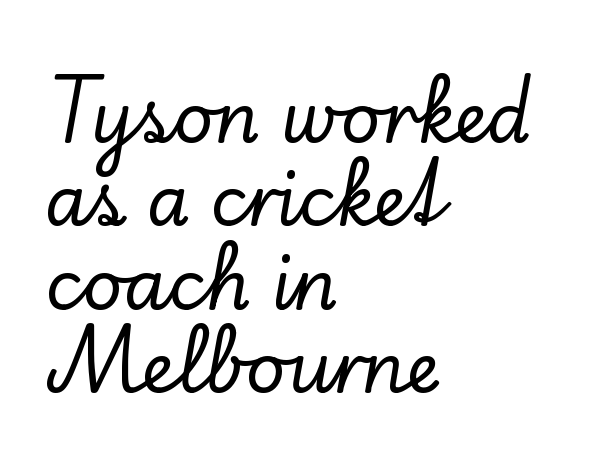
{"serif": "yes", "width": "normal", "stroke_contrast": "low", "x_height": "small", "monospaced": "no", "underline": "no", "align": "left", "line_spacing_ratio": 1.21, "letter_spacing": "normal", "letter_spacing_em": 0.0, "glyph_px": 69}
